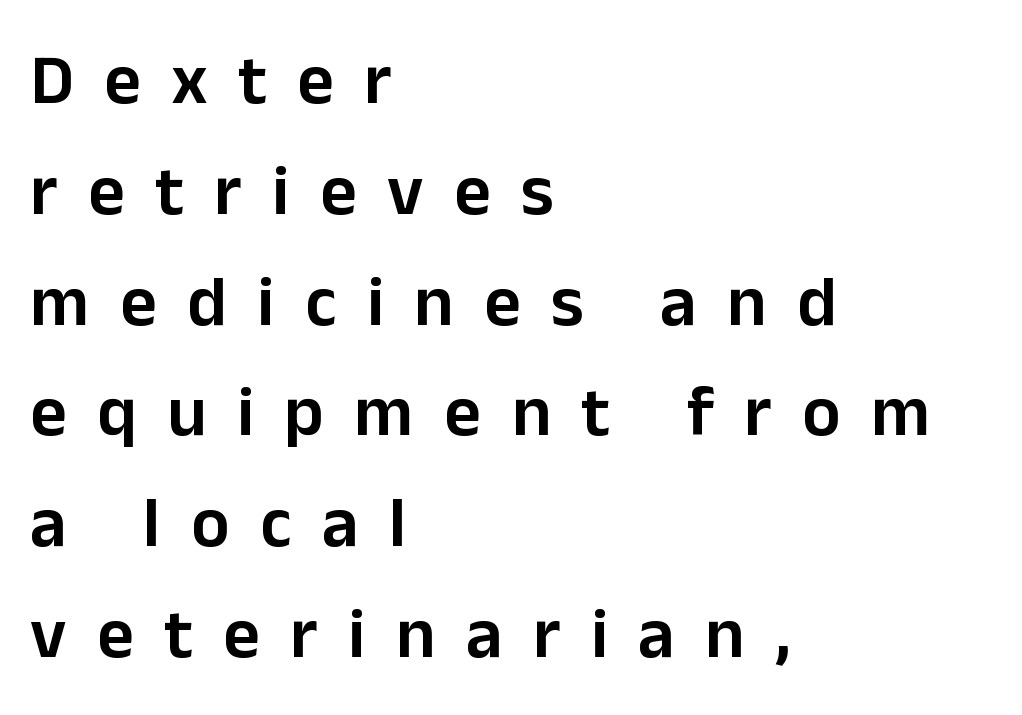
This sample is left-justified, so line endings fall wherever the words run out. Each row of text sits above clean, open space. These lines are composed in type without serifs. This sample uses an upright cut, with every glyph sitting square on the baseline.
